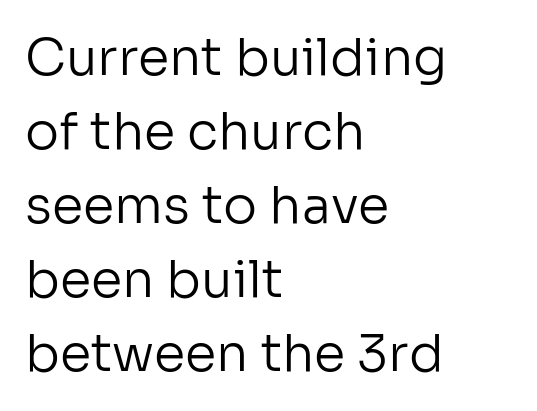
The image shows 51 px regular-weight sans-serif type, upright; set left-aligned, normal line spacing (1.45x), normal letter spacing, not underlined; low stroke contrast and a medium x-height.
